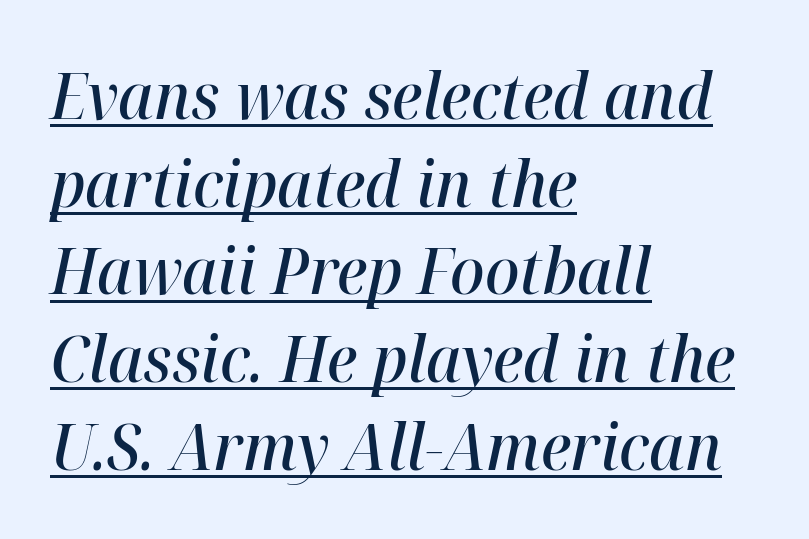
Q: Is the text bold? A: Semi-bold.
Q: Is the text italic (slanted)? A: Yes, it leans right by about 12 degrees.
Q: Is the text underlined? A: Yes.
Q: How is the paragraph aligned? A: Left-aligned.
Q: Is the spacing between letters normal or unusually wide? A: Normal.
Q: Is the spacing between lines tight, normal or loose? A: Normal.
Q: Width (condensed, normal, or wide)? A: Normal.
Q: Stroke contrast? A: High.
Q: x-height? A: Medium.
Q: Monospaced? A: No.
